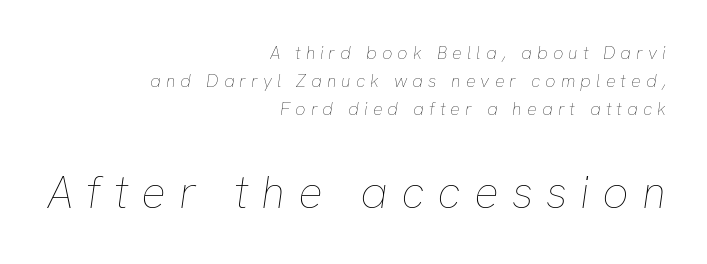
{"italic": "yes", "lean": "right", "slant_degrees": 8, "bold": "no", "weight": "thin", "width": "normal", "stroke_contrast": "low", "x_height": "medium", "monospaced": "no", "underline": "no", "align": "right", "line_spacing": "normal", "line_spacing_ratio": 1.56, "letter_spacing": "wide", "letter_spacing_em": 0.28, "larger_block": "second", "size_ratio": 2.56, "glyph_px": 46}
